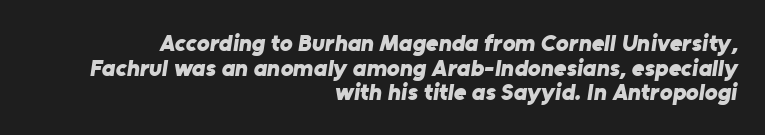
These lines are set flush right with a ragged left edge. Line spacing here is tight. Observe the ordinary spacing: letters are neighbours, not strangers. Honestly, there is no underline to notice here at all. Emphasis by weight is at full strength: bold.
